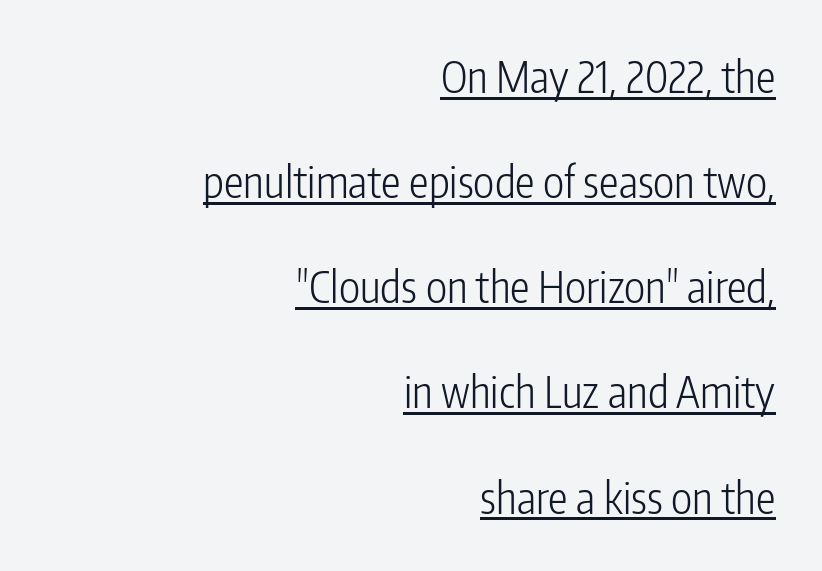
Leftover space on each line is placed entirely before the opening word. Baseline-to-baseline distance is far greater than the letter height. A continuous stroke trails under the words, as in a hyperlink. Typographically, this falls in the sans-serif category. Style check: upright.
